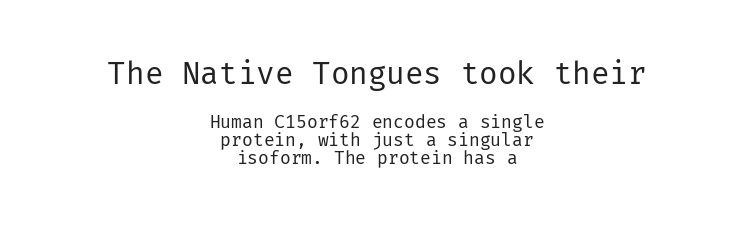
A centered setting, common on invitations and titles, is used for this passage. Leading: reduced. Vertical stems look standard width or narrower in stroke. Does extra space separate the letters? No, they use regular spacing.
